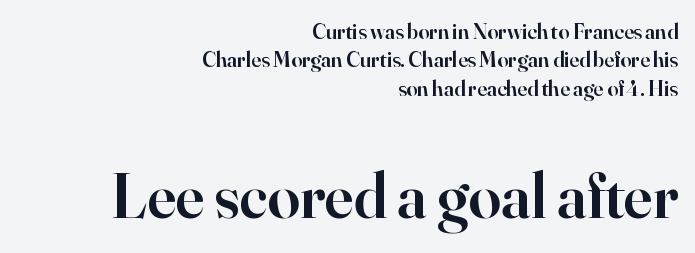
The image shows 65 px semibold serif type, upright; set right-aligned, normal line spacing (1.29x), normal letter spacing, not underlined; the second (bottom) block is 2.95x larger; high stroke contrast and a small x-height.
